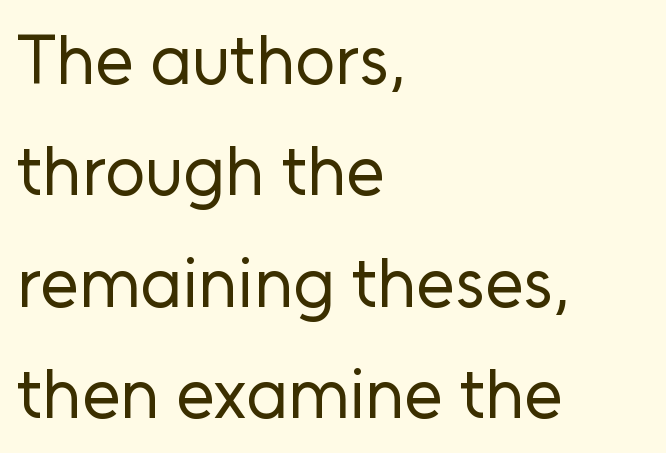
{"serif": "no", "italic": "no", "bold": "no", "weight": "regular", "width": "normal", "stroke_contrast": "low", "x_height": "medium", "monospaced": "no", "underline": "no", "align": "left", "line_spacing": "normal", "line_spacing_ratio": 1.59, "letter_spacing": "normal", "letter_spacing_em": 0.0, "glyph_px": 70}
